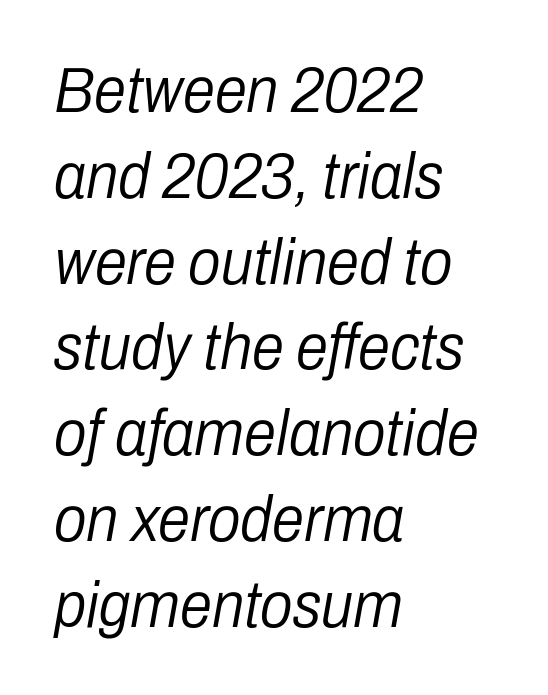
The cut favours lightness, reaching ordinary text weight at its darkest. Character widths vary here, with narrow letters taking less room than wide ones. This rendering features lettering with no underline. There is no visible air inserted between adjacent glyphs. Line starts are locked; line ends wander.
